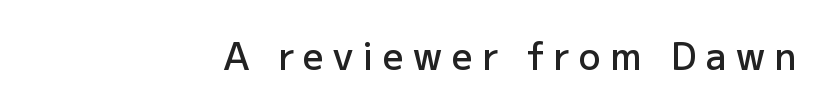
The letters advance in unequal steps, a hallmark of proportional type. A somewhat darkened texture: the type is semibold rather than bold. Display-style spreading of the glyphs; the letterfit is very open. The foot of each line stays bare and open.
